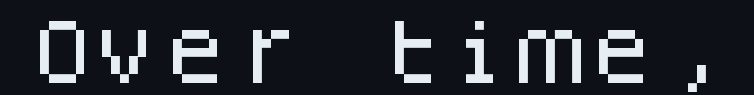
{"serif": "no", "italic": "no", "width": "normal", "stroke_contrast": "low", "x_height": "large", "monospaced": "yes", "underline": "no", "letter_spacing": "normal", "letter_spacing_em": 0.0, "glyph_px": 71}
